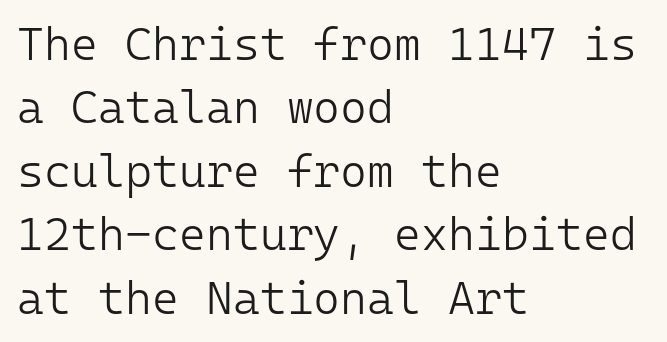
The characters display no serif detailing; their extremities are plain. The letters march in equal steps, a hallmark of fixed-pitch type. Glance below the letters and you will spot only blank space. Casual observation: everything's shoved over to the left. One glance says typical: line gaps are just what's usual. Stroke mass is kept to a normal reading level or below.
